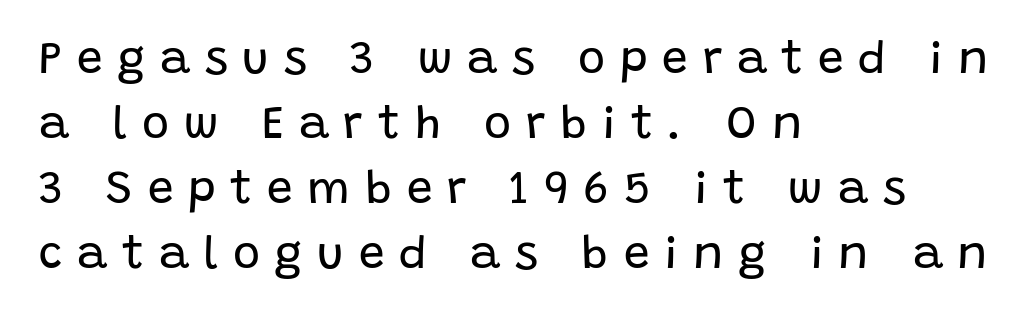
Q: Is the text bold? A: No.
Q: Is the text italic (slanted)? A: No, it is upright.
Q: Is the typeface a serif or a sans-serif typeface? A: Sans-serif.
Q: Is the text underlined? A: No.
Q: How is the paragraph aligned? A: Left-aligned.
Q: Is the spacing between letters normal or unusually wide? A: Unusually wide.
Q: Is the spacing between lines tight, normal or loose? A: Normal.
Q: Width (condensed, normal, or wide)? A: Normal.
Q: Stroke contrast? A: Low.
Q: x-height? A: Large.
Q: Monospaced? A: No.
